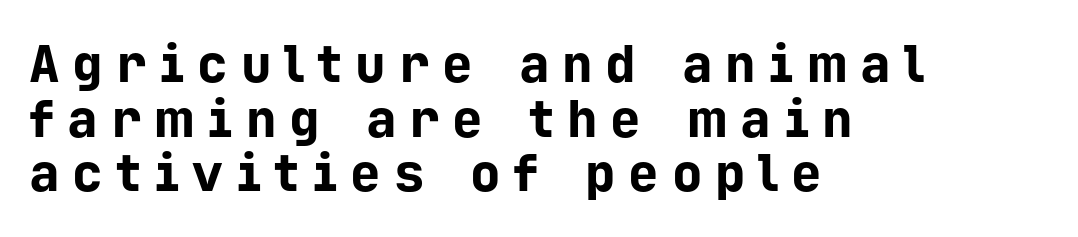
The rendering uses typewriter-style spacing with identical character cells. Check the space under the baseline: it is left empty. Tall strokes in this sample are plumb rather than angled. The gaps between neighbouring characters are conspicuously large. Very little white space separates one row of letters from the next.
